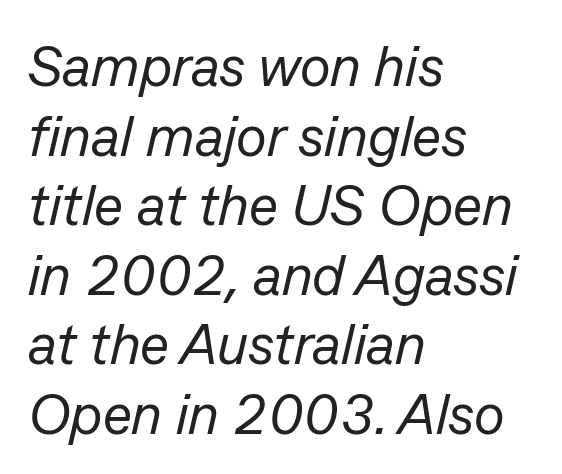
The setting favours the left margin, as ordinary paragraphs usually do. The letterforms sit at book weight or below. Style check: oblique. Character widths vary here, with narrow letters taking less room than wide ones. Has an underline been added? It has not.
